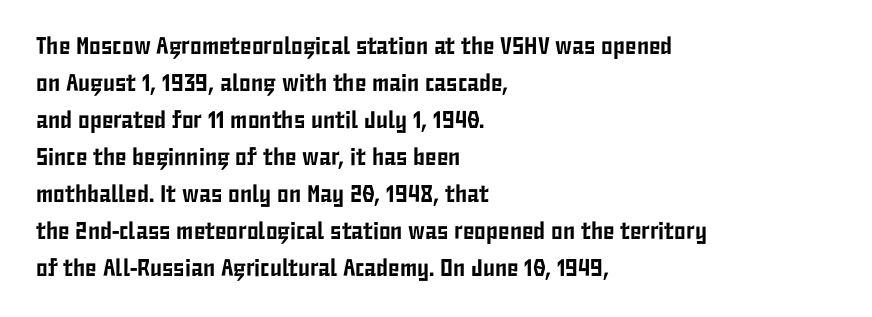
The image shows 24 px text type, upright; set left-aligned, normal line spacing (1.54x), normal letter spacing, not underlined.
